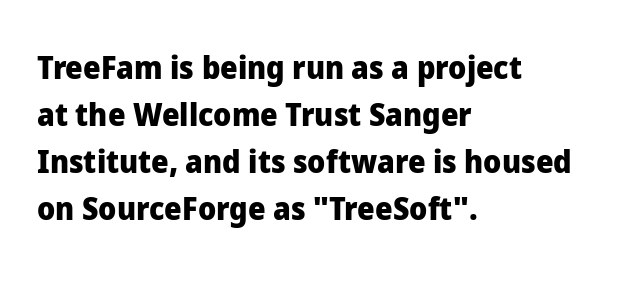
Varying glyph widths throughout — classic text-font behaviour. The typesetting leans heavy: a genuine bold. Regarding serifs, this sample does without them. Style check: upright.
